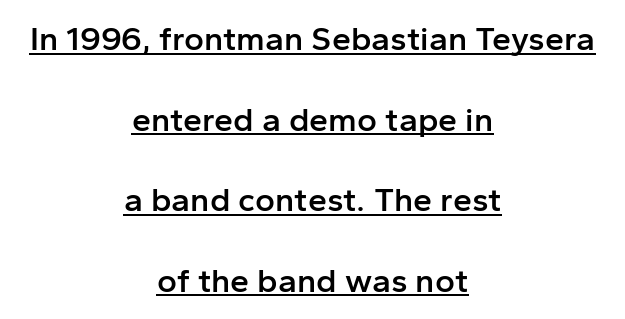
The image shows 34 px semibold sans-serif type, upright; set centered, loose line spacing (2.37x), normal letter spacing, underlined; low stroke contrast and a medium x-height.
